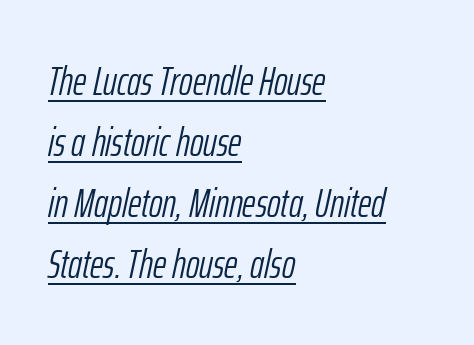
Q: Is the text bold? A: No.
Q: Is the text italic (slanted)? A: Yes, it leans right by about 12 degrees.
Q: Is the text underlined? A: Yes.
Q: How is the paragraph aligned? A: Left-aligned.
Q: Is the spacing between letters normal or unusually wide? A: Normal.
Q: Is the spacing between lines tight, normal or loose? A: Normal.
Q: Width (condensed, normal, or wide)? A: Condensed.
Q: Stroke contrast? A: Low.
Q: x-height? A: Medium.
Q: Monospaced? A: No.
